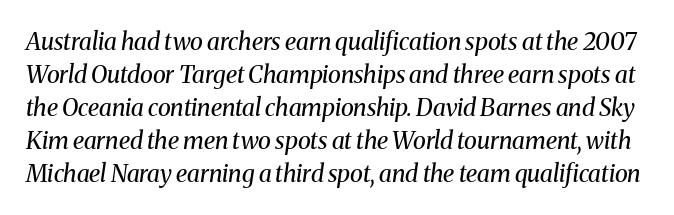
{"italic": "yes", "lean": "right", "slant_degrees": 8, "bold": "no", "underline": "no", "line_spacing": "normal", "line_spacing_ratio": 1.37, "letter_spacing": "normal", "letter_spacing_em": 0.0, "glyph_px": 24}
